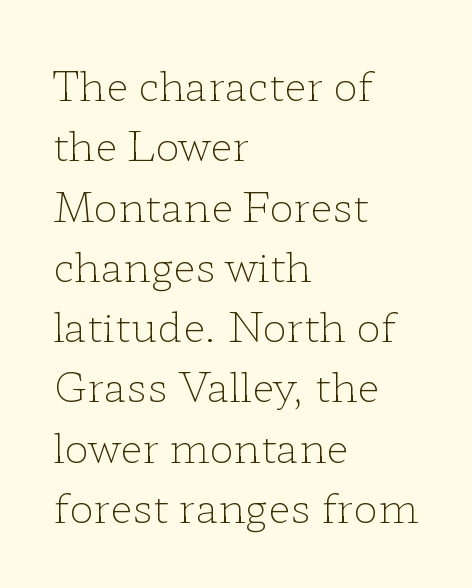
The image shows 41 px light, wide serif type, upright; set left-aligned, normal line spacing (1.47x), normal letter spacing, not underlined; low stroke contrast and a medium x-height.
